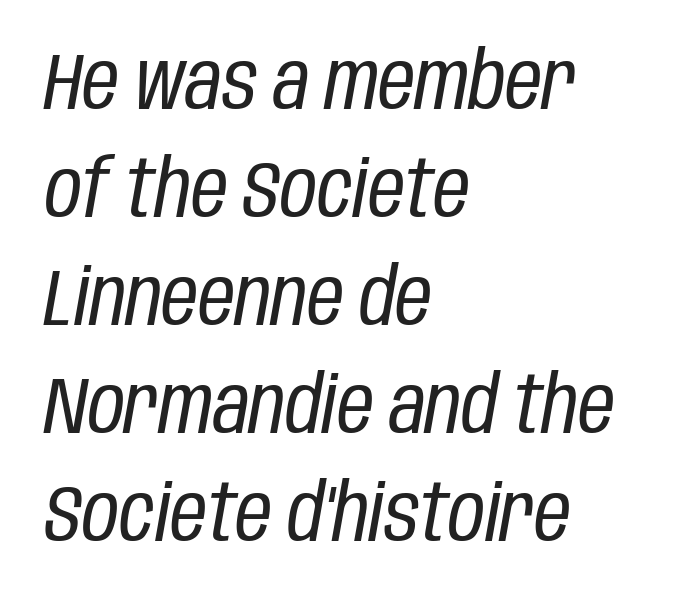
{"italic": "yes", "lean": "right", "slant_degrees": 10, "bold": "no", "weight": "regular", "width": "condensed", "stroke_contrast": "low", "x_height": "large", "monospaced": "no", "underline": "no", "align": "left", "line_spacing": "normal", "line_spacing_ratio": 1.35, "letter_spacing": "normal", "letter_spacing_em": 0.0, "glyph_px": 80}
